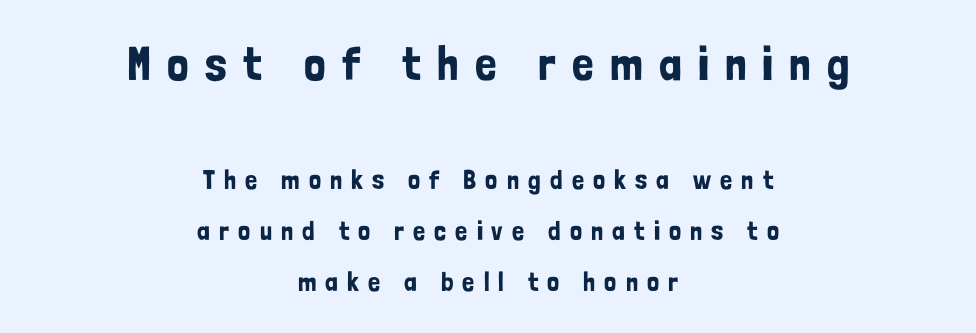
In terms of posture, this sample is upright. The foot of each line stays bare and open. Check where the strokes stop: nothing finishes them off — pure sans. Visually the block forms a symmetrical silhouette, jagged on both flanks.
